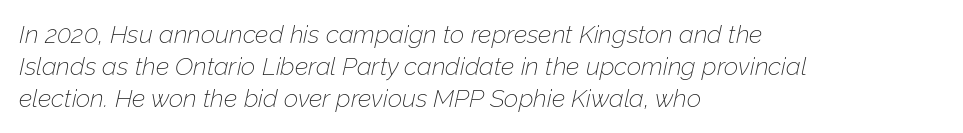
The image shows 25 px text type, italic (leaning right); set left-aligned, normal line spacing (1.29x), normal letter spacing, not underlined.
